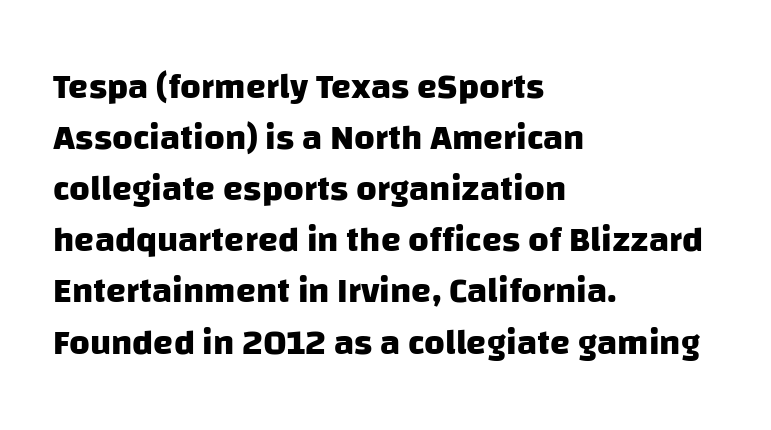
{"serif": "no", "bold": "yes", "weight": "heavy", "width": "normal", "stroke_contrast": "low", "x_height": "large", "monospaced": "no", "underline": "no", "align": "left", "line_spacing": "normal", "line_spacing_ratio": 1.42, "letter_spacing": "normal", "letter_spacing_em": 0.0, "glyph_px": 36}
